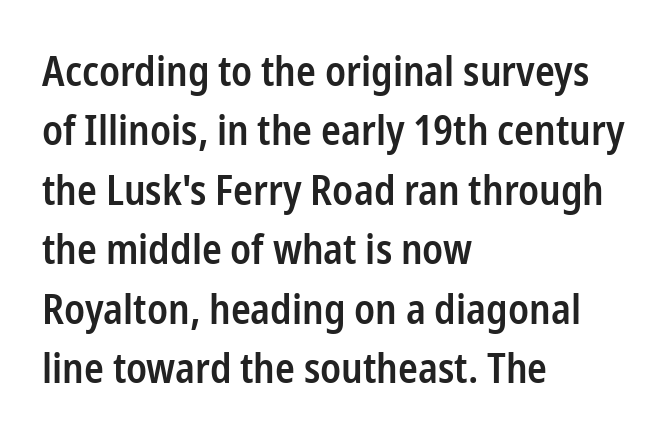
The image shows 41 px semibold, condensed sans-serif type, upright; set left-aligned, normal line spacing (1.45x), normal letter spacing, not underlined; low stroke contrast and a medium x-height.
